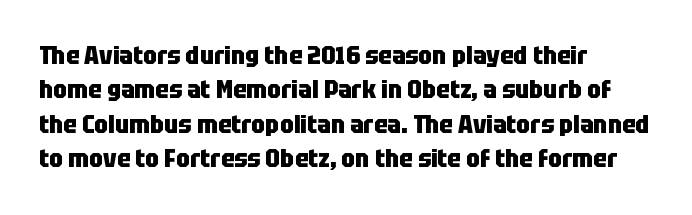
{"italic": "no", "bold": "yes", "underline": "no", "align": "left", "line_spacing": "normal", "line_spacing_ratio": 1.38, "letter_spacing": "normal", "letter_spacing_em": 0.0, "glyph_px": 25}
